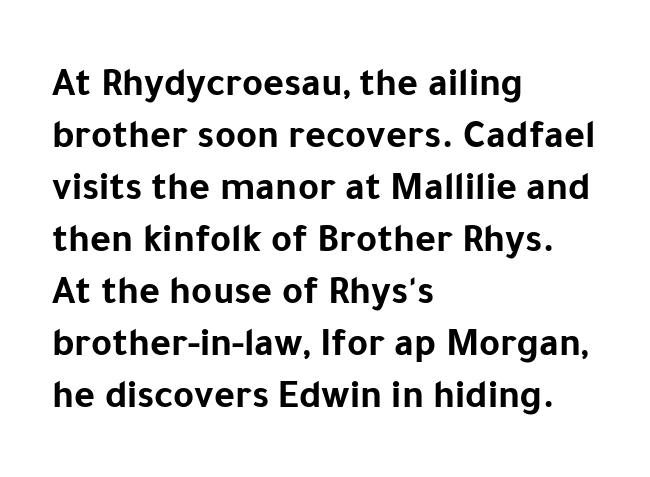
Q: Is the text bold? A: Yes.
Q: Is the text italic (slanted)? A: No, it is upright.
Q: Is the typeface a serif or a sans-serif typeface? A: Sans-serif.
Q: Is the text underlined? A: No.
Q: How is the paragraph aligned? A: Left-aligned.
Q: Is the spacing between letters normal or unusually wide? A: Normal.
Q: Is the spacing between lines tight, normal or loose? A: Normal.
Q: Width (condensed, normal, or wide)? A: Normal.
Q: Stroke contrast? A: Low.
Q: x-height? A: Medium.
Q: Monospaced? A: No.
